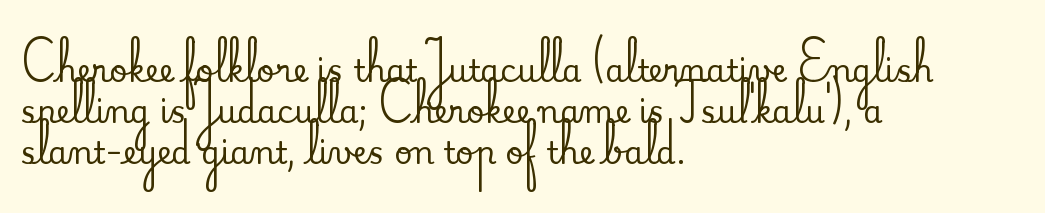
{"serif": "yes", "italic": "no", "width": "normal", "stroke_contrast": "medium", "x_height": "small", "monospaced": "no", "underline": "no", "align": "left", "line_spacing": "normal", "line_spacing_ratio": 1.32, "letter_spacing": "normal", "letter_spacing_em": 0.0, "glyph_px": 31}
